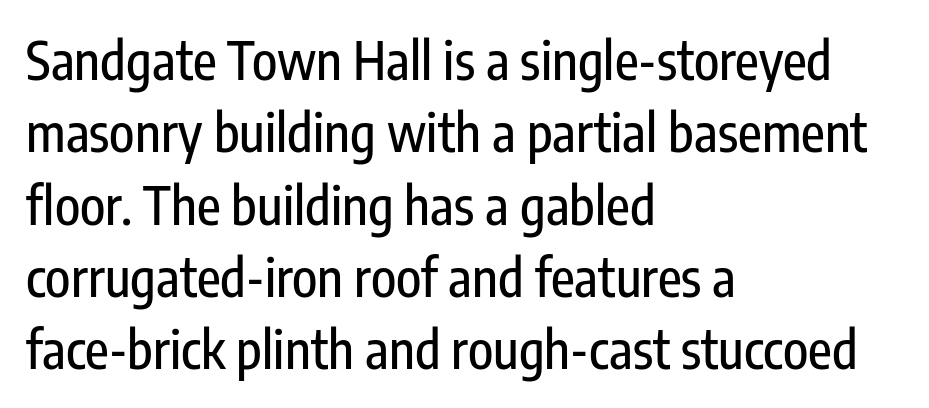
The lettering stays uniformly vertical, giving the passage a roman look. The ragged edge is on the right, which tells us the setting is flush left. This sample uses a sans-serif face. Spacing verdict: proportional, widths tailored to each character. The area under the type is left untouched. The passage shown stacks its lines at a standard gap.
